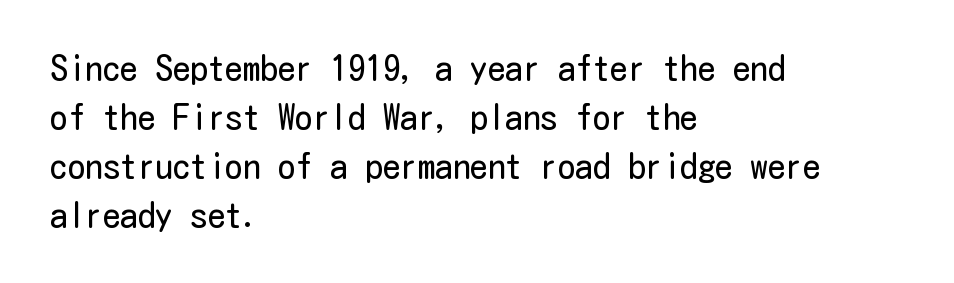
Q: Is the text bold? A: No.
Q: Is the text italic (slanted)? A: No, it is upright.
Q: Is the typeface a serif or a sans-serif typeface? A: Sans-serif.
Q: Is the text underlined? A: No.
Q: How is the paragraph aligned? A: Left-aligned.
Q: Is the spacing between letters normal or unusually wide? A: Normal.
Q: Is the spacing between lines tight, normal or loose? A: Normal.
Q: Width (condensed, normal, or wide)? A: Condensed.
Q: Stroke contrast? A: Low.
Q: x-height? A: Medium.
